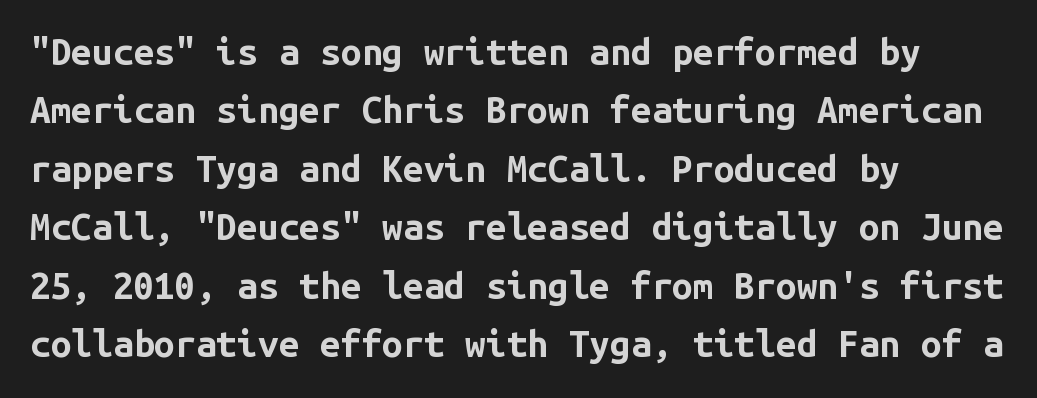
Letter spacing: default. Compared with an ordinary text face, these strokes are far heavier — a full bold. The passage shown is typed in a monospace face where columns stay perfectly aligned. Casual observation: everything's shoved over to the left. The lines sit at an ordinary, default distance from one another.
